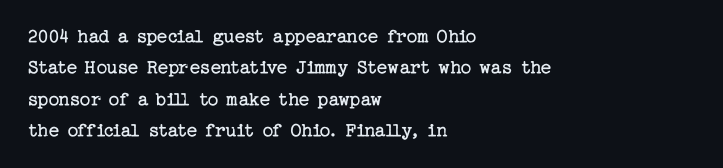
The image shows 21 px text type, upright; set left-aligned, normal line spacing (1.5x), normal letter spacing, not underlined.
